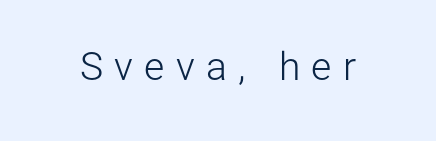
Weight: not bold — regular or lighter. Caption: expanded tracking, letters set apart. Think of a printed novel: that variable character pitch is what you see here. The specimen reads as upright at a glance.
